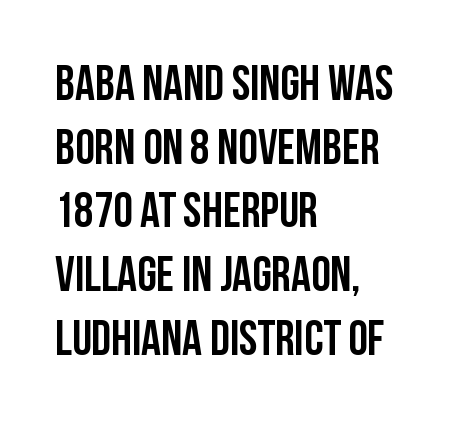
{"serif": "no", "italic": "no", "width": "condensed", "stroke_contrast": "low", "x_height": "large", "monospaced": "no", "underline": "no", "align": "left", "line_spacing": "normal", "line_spacing_ratio": 1.3, "letter_spacing": "normal", "letter_spacing_em": 0.0, "glyph_px": 49}
